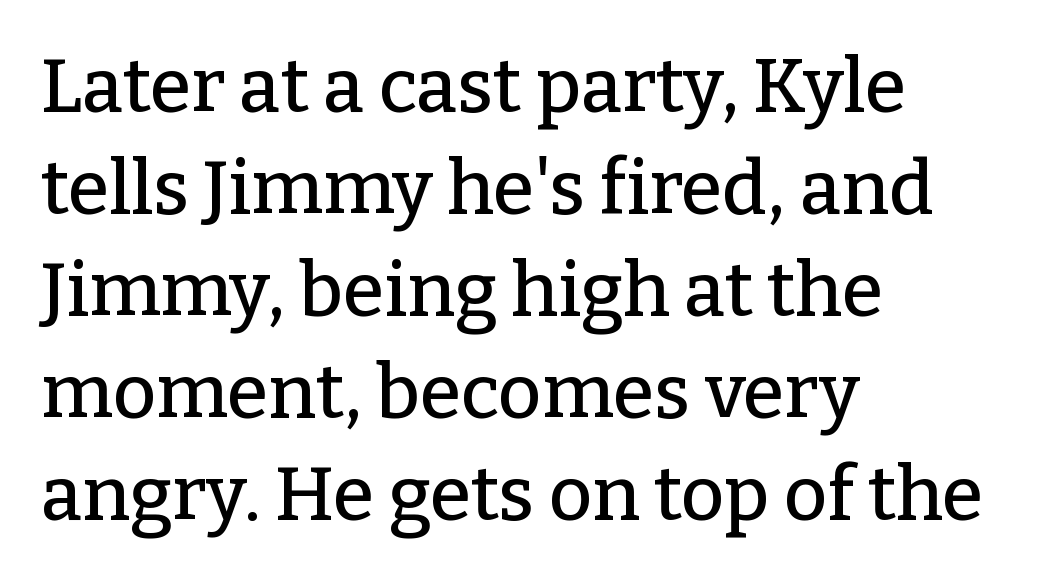
The image shows 75 px serif type, upright; set left-aligned, normal line spacing (1.36x), normal letter spacing, not underlined; low stroke contrast and a medium x-height.
